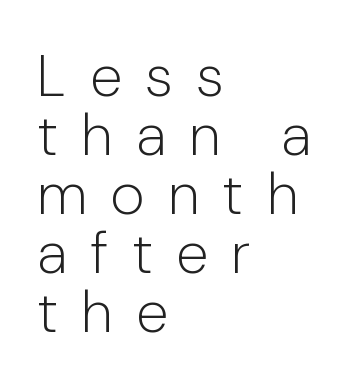
Every row of glyphs begins at an identical x-position on the left. Is the stroke heavy? The answer is a plain regular-or-lighter. The passage shown is not underscored anywhere. A sans-serif font was chosen for this passage.
